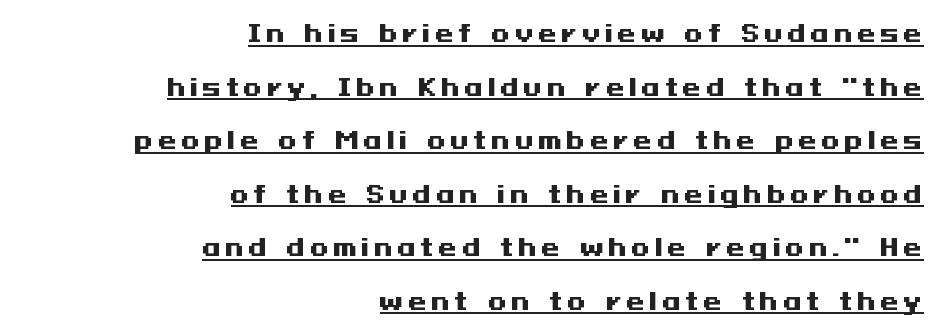
The image shows 24 px bold type, upright; set right-aligned, loose line spacing (2.23x), underlined.
